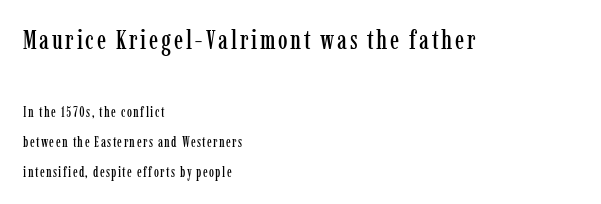
{"italic": "no", "underline": "no", "align": "left", "line_spacing": "loose", "line_spacing_ratio": 2.15, "larger_block": "first", "size_ratio": 1.93, "glyph_px": 27}
